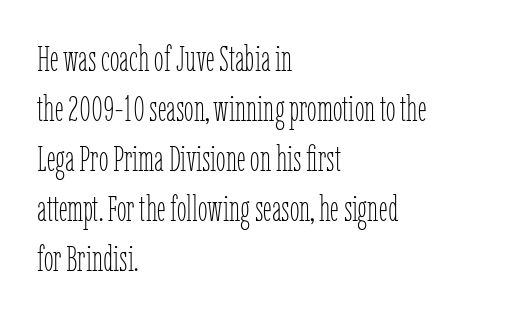
No chunkiness to these letters — they're not bold. Think of a printed novel: that variable character pitch is what you see here. Short note: letters normally spaced. The lines are quadded left. A bare baseline throughout the passage. The lettering holds an erect, upright posture throughout.
